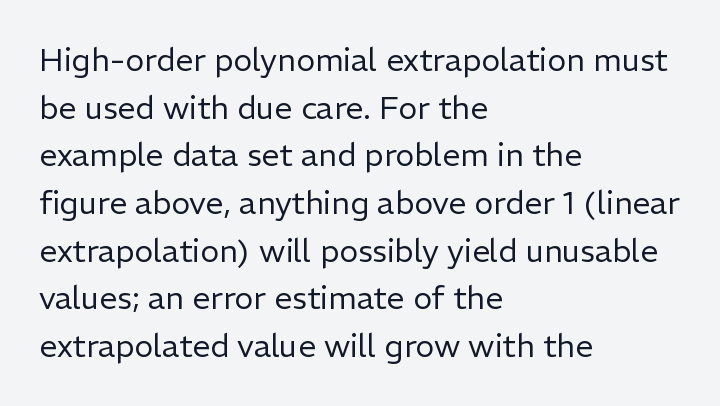
The image shows 32 px regular-weight sans-serif type, upright; set left-aligned, normal line spacing (1.49x), normal letter spacing, not underlined; low stroke contrast and a medium x-height.
